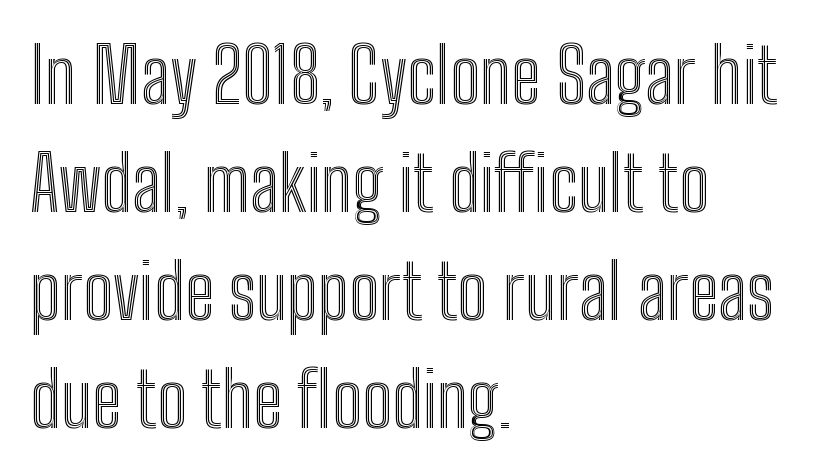
Q: Is the text italic (slanted)? A: No, it is upright.
Q: Is the text underlined? A: No.
Q: How is the paragraph aligned? A: Left-aligned.
Q: Is the spacing between letters normal or unusually wide? A: Normal.
Q: Is the spacing between lines tight, normal or loose? A: Normal.
Q: Width (condensed, normal, or wide)? A: Condensed.
Q: x-height? A: Medium.
Q: Monospaced? A: No.
